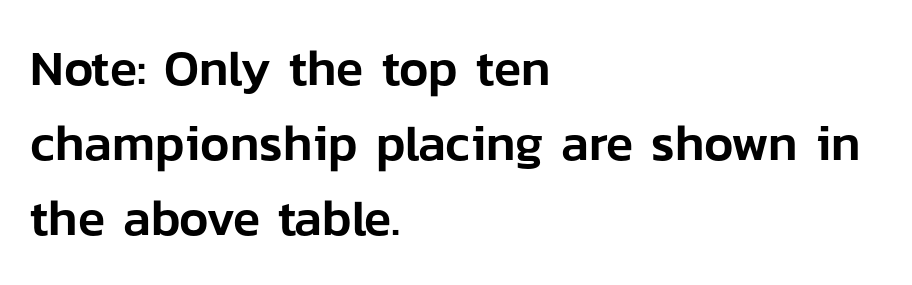
Q: Is the text italic (slanted)? A: No, it is upright.
Q: Is the typeface a serif or a sans-serif typeface? A: Sans-serif.
Q: Is the text underlined? A: No.
Q: How is the paragraph aligned? A: Left-aligned.
Q: Is the spacing between letters normal or unusually wide? A: Normal.
Q: Is the spacing between lines tight, normal or loose? A: Normal.
Q: Width (condensed, normal, or wide)? A: Normal.
Q: Stroke contrast? A: Low.
Q: x-height? A: Medium.
Q: Monospaced? A: No.
